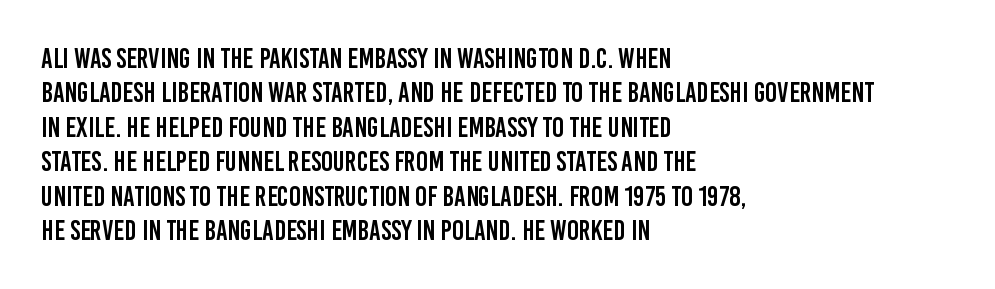
The letters stand straight up with perfectly vertical stems. Alignment: flush left. Letterform terminals end flat and unadorned throughout the passage. Beneath every word, the page is bare. The face used here is rendered with its standard letterfit. The face used here is proportionally spaced, like ordinary book or web type.
